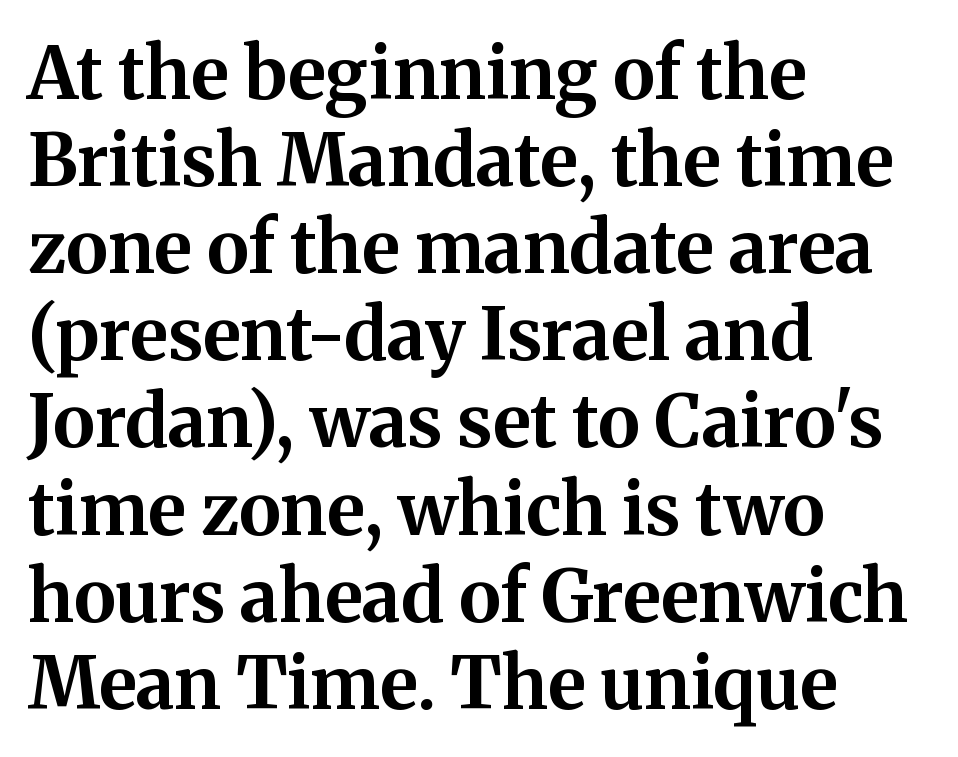
Observe the ordinary spacing: letters are neighbours, not strangers. Emphasis by weight is at full strength: bold. Designer's note — italics off, roman on. The lines in this sample share a left origin and differ only in where they stop.
